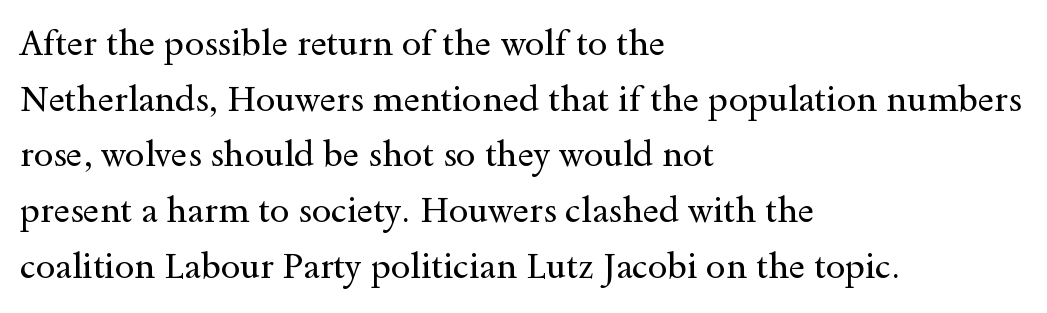
Ascenders rise straight up at ninety degrees. The passage shown is not underscored anywhere. Classification — serif. Varying glyph widths throughout — classic text-font behaviour. Caption: multi-line text, flush left, ragged right. The passage shown is not bold in any degree.
